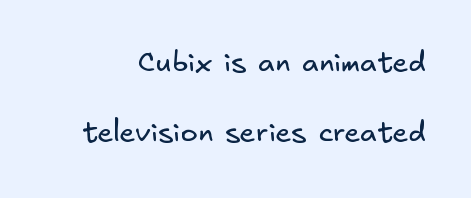
The image shows 29 px regular-weight sans-serif type; set loose line spacing (2.42x), normal letter spacing, not underlined; low stroke contrast and a small x-height.
